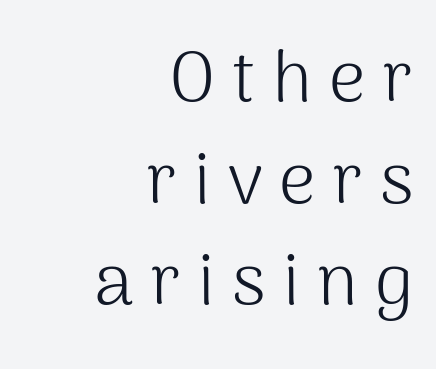
Q: Is the text bold? A: No.
Q: Is the text italic (slanted)? A: No, it is upright.
Q: Is the typeface a serif or a sans-serif typeface? A: Sans-serif.
Q: Is the text underlined? A: No.
Q: How is the paragraph aligned? A: Right-aligned.
Q: Is the spacing between letters normal or unusually wide? A: Unusually wide.
Q: Is the spacing between lines tight, normal or loose? A: Normal.
Q: Width (condensed, normal, or wide)? A: Normal.
Q: Stroke contrast? A: Medium.
Q: x-height? A: Medium.
Q: Monospaced? A: No.
